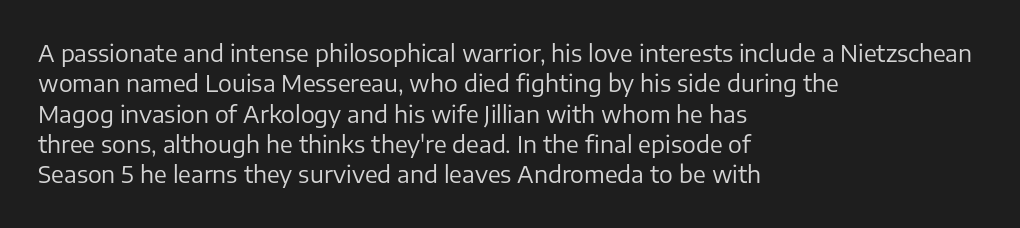
{"italic": "no", "bold": "no", "underline": "no", "align": "left", "line_spacing": "normal", "line_spacing_ratio": 1.32, "letter_spacing": "normal", "letter_spacing_em": 0.0, "glyph_px": 23}
